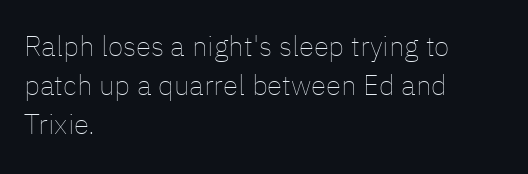
Anything drawn beneath the words? Only blank space. These lines are set flush left with a ragged right edge. Is the type heavy? It reads as light-to-regular instead. Do the characters align in a grid? No, the font is proportional. The type sits square on the baseline with zero lean.
